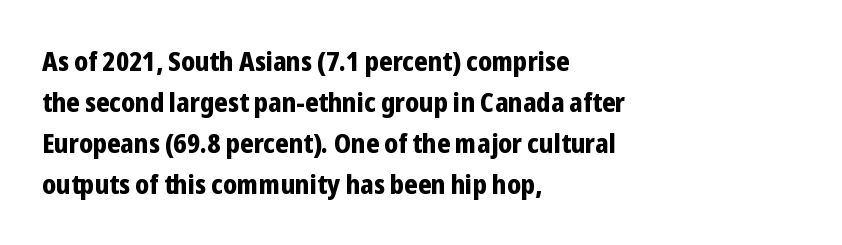
Q: Is the text bold? A: Yes.
Q: Is the text italic (slanted)? A: No, it is upright.
Q: Is the text underlined? A: No.
Q: How is the paragraph aligned? A: Left-aligned.
Q: Is the spacing between letters normal or unusually wide? A: Normal.
Q: Is the spacing between lines tight, normal or loose? A: Normal.
